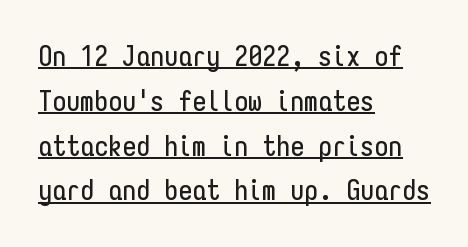
The image shows 28 px condensed sans-serif type, upright, monospaced; set left-aligned, normal line spacing (1.6x), normal letter spacing, underlined; low stroke contrast and a medium x-height.
